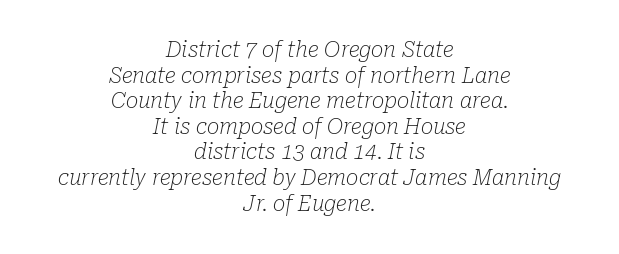
The image shows 21 px text type, italic (leaning right); set centered, line spacing 1.22x, normal letter spacing, not underlined.
